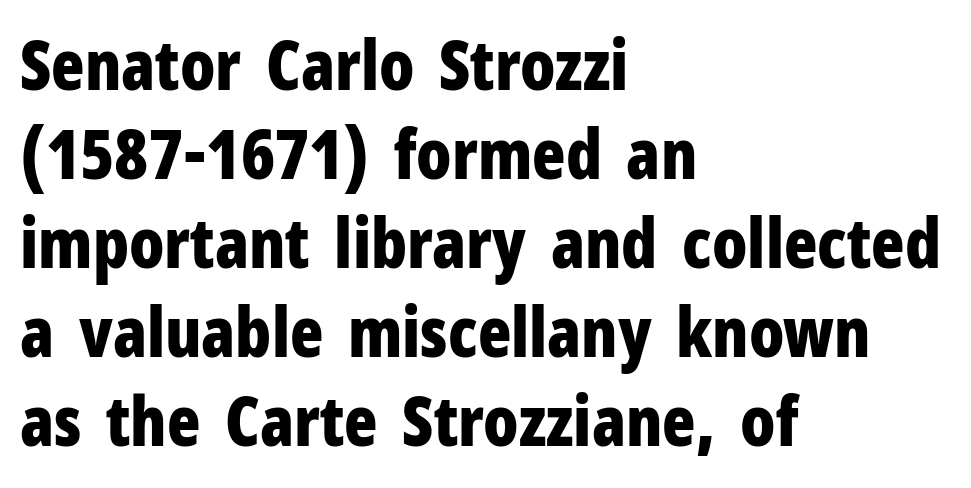
Type style note: lacks serifs. The space beneath each line is pristine and unruled. The typesetter chose a ragged-right arrangement here. The letters stand upright; this is a roman face.
